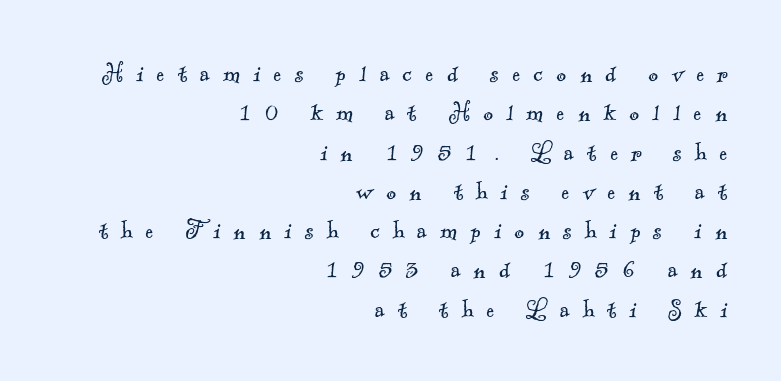
Q: Is the text bold? A: No.
Q: Is the typeface a serif or a sans-serif typeface? A: Serif.
Q: Is the text underlined? A: No.
Q: How is the paragraph aligned? A: Right-aligned.
Q: Is the spacing between letters normal or unusually wide? A: Unusually wide.
Q: Is the spacing between lines tight, normal or loose? A: Normal.
Q: Width (condensed, normal, or wide)? A: Normal.
Q: x-height? A: Small.
Q: Monospaced? A: No.
